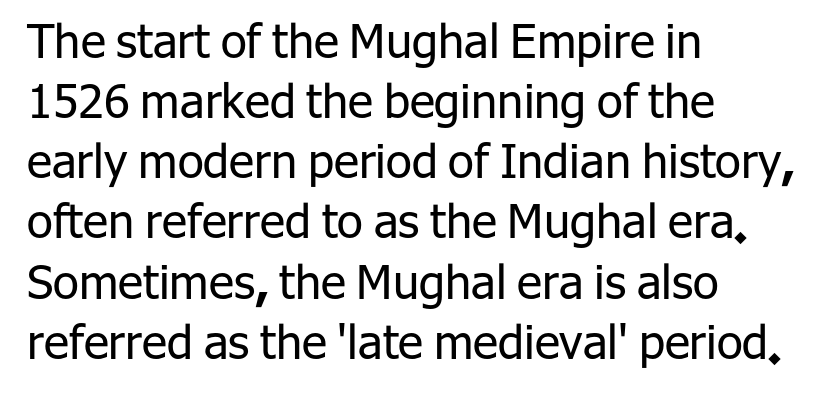
{"serif": "no", "italic": "no", "bold": "no", "weight": "regular", "width": "normal", "stroke_contrast": "low", "x_height": "medium", "monospaced": "no", "underline": "no", "align": "left", "line_spacing": "normal", "line_spacing_ratio": 1.28, "letter_spacing": "normal", "letter_spacing_em": 0.0, "glyph_px": 47}
